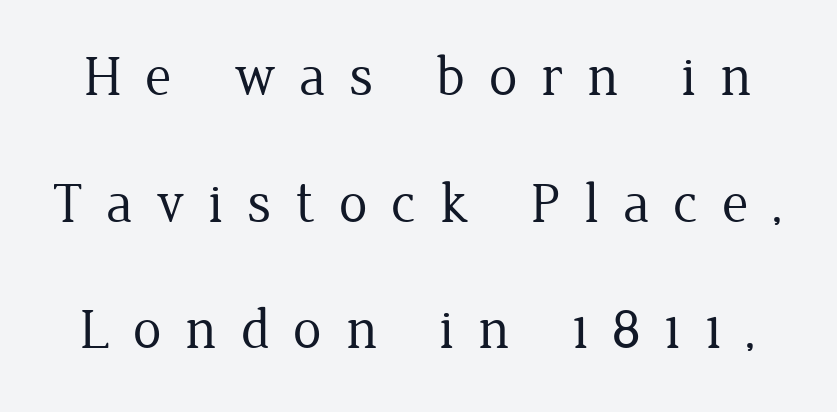
{"serif": "yes", "italic": "no", "bold": "no", "weight": "regular", "width": "normal", "stroke_contrast": "low", "x_height": "medium", "monospaced": "no", "underline": "no", "line_spacing": "loose", "line_spacing_ratio": 2.22, "letter_spacing": "wide", "letter_spacing_em": 0.42, "glyph_px": 57}
